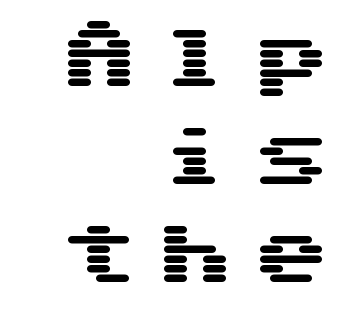
Q: Is the text italic (slanted)? A: No, it is upright.
Q: Is the typeface a serif or a sans-serif typeface? A: Sans-serif.
Q: Is the text underlined? A: No.
Q: How is the paragraph aligned? A: Right-aligned.
Q: Is the spacing between letters normal or unusually wide? A: Unusually wide.
Q: Is the spacing between lines tight, normal or loose? A: Normal.
Q: Width (condensed, normal, or wide)? A: Wide.
Q: Stroke contrast? A: Medium.
Q: x-height? A: Medium.
Q: Monospaced? A: Yes.
